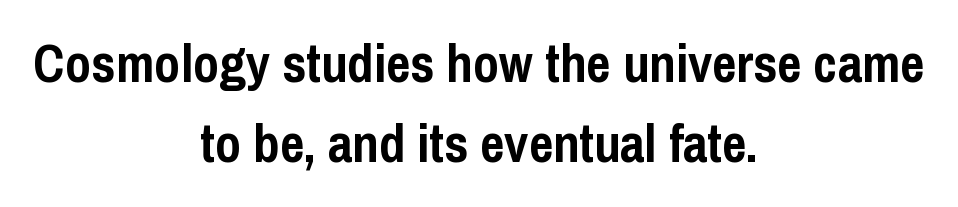
{"serif": "no", "italic": "no", "bold": "yes", "weight": "semibold", "width": "condensed", "stroke_contrast": "low", "x_height": "medium", "monospaced": "no", "underline": "no", "align": "center", "line_spacing": "normal", "line_spacing_ratio": 1.51, "letter_spacing": "normal", "letter_spacing_em": 0.0, "glyph_px": 53}
